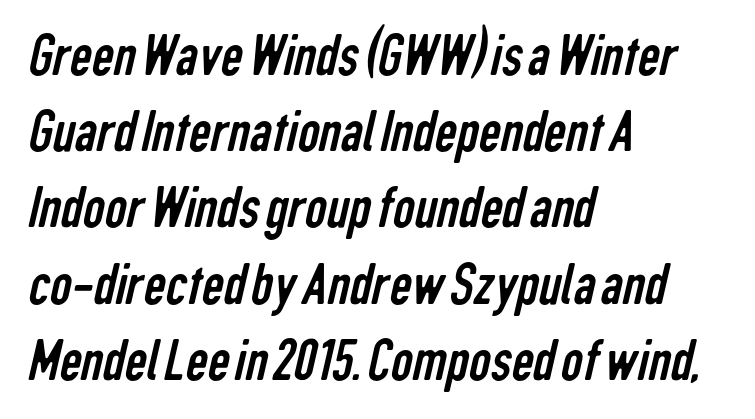
{"serif": "no", "bold": "no", "weight": "regular", "width": "condensed", "stroke_contrast": "low", "x_height": "medium", "monospaced": "no", "underline": "no", "align": "left", "line_spacing": "normal", "line_spacing_ratio": 1.25, "letter_spacing": "normal", "letter_spacing_em": 0.0, "glyph_px": 61}
